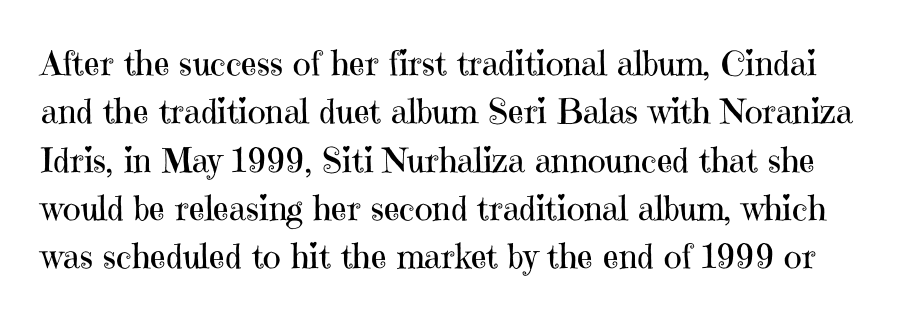
The image shows 34 px regular-weight serif type, upright; set normal line spacing (1.42x), normal letter spacing, not underlined; high stroke contrast and a medium x-height.
